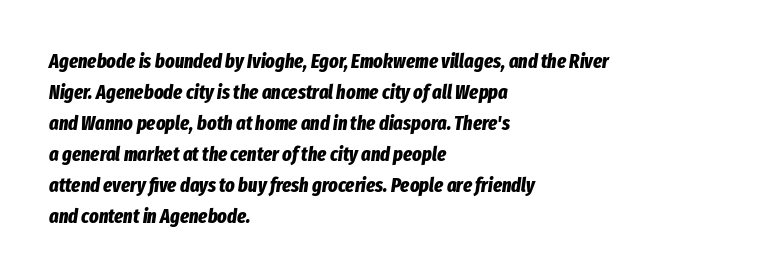
Characters are canted at an angle relative to the baseline's perpendicular. This sample is left-justified, so line endings fall wherever the words run out. Each new line begins a customary step beneath the previous one. This rendering leaves character spacing at its baseline value.
